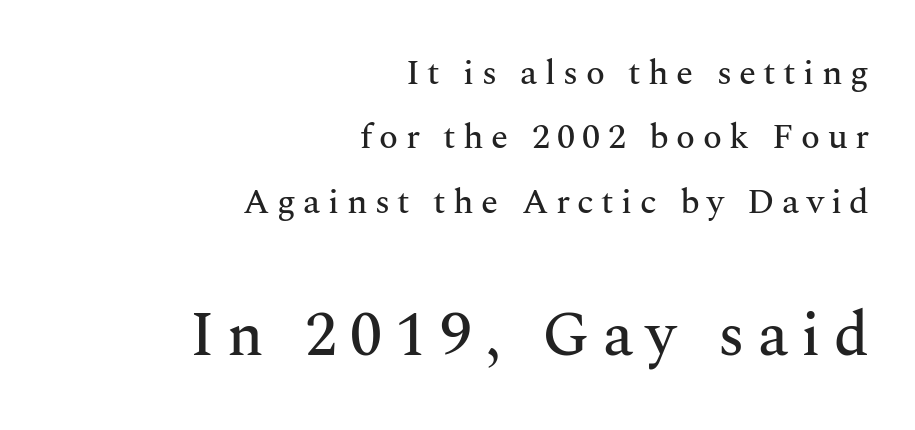
The image shows 62 px serif type, upright; set right-aligned, line spacing 1.84x, unusually wide letter spacing (+0.21 em), not underlined; the second (bottom) block is 1.77x larger; medium stroke contrast and a medium x-height.
